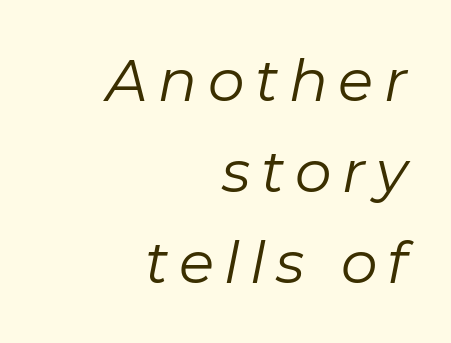
{"italic": "yes", "lean": "right", "slant_degrees": 11, "bold": "no", "weight": "regular", "width": "normal", "stroke_contrast": "low", "x_height": "medium", "monospaced": "no", "underline": "no", "align": "right", "line_spacing": "normal", "line_spacing_ratio": 1.57, "glyph_px": 58}
